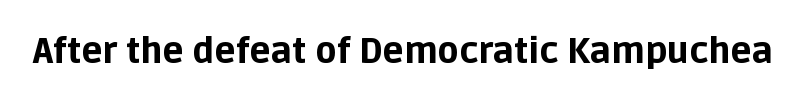
Classification — sans serif. Note the varied advance widths — an 'i' is clearly narrower than an 'm'. Unmarked baselines from the first word to the last. Short note: letters normally spaced.
